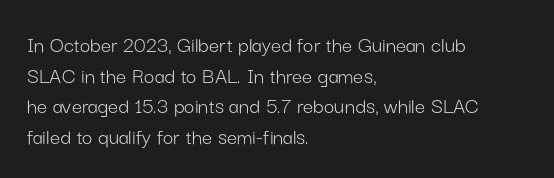
{"italic": "no", "bold": "no", "underline": "no", "align": "left", "line_spacing": "normal", "line_spacing_ratio": 1.33, "letter_spacing": "normal", "letter_spacing_em": 0.0, "glyph_px": 23}
